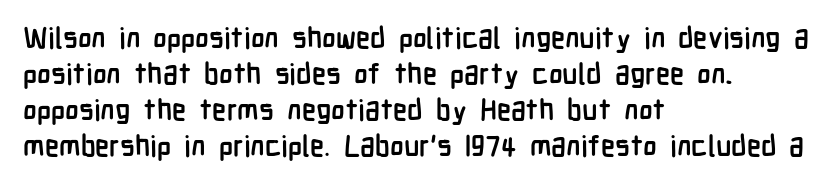
Tall strokes in this sample are plumb rather than angled. Students, note that the glyphs here touch the page at normal intervals. Think of a printed novel: that variable character pitch is what you see here. Emphasis by weight is at full strength: bold. Any mark beneath the type? The region is blank.
